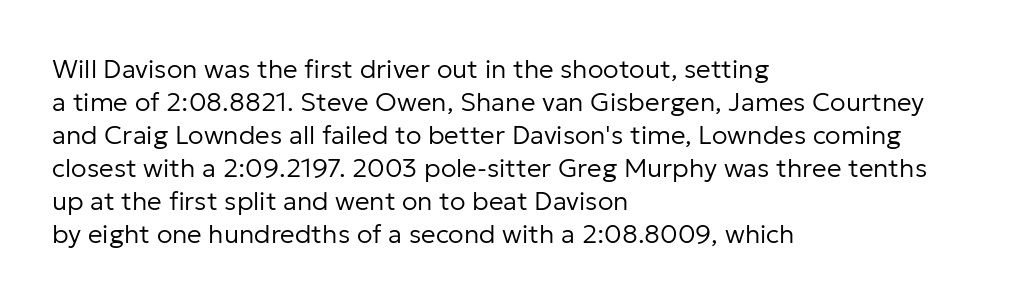
{"italic": "no", "bold": "no", "underline": "no", "align": "left", "line_spacing": "normal", "line_spacing_ratio": 1.27, "letter_spacing": "normal", "letter_spacing_em": 0.0, "glyph_px": 26}
